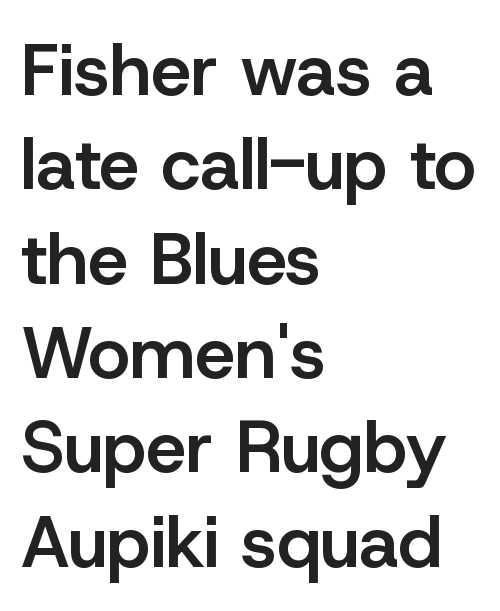
Q: Is the text bold? A: Semi-bold.
Q: Is the text italic (slanted)? A: No, it is upright.
Q: Is the typeface a serif or a sans-serif typeface? A: Sans-serif.
Q: Is the text underlined? A: No.
Q: How is the paragraph aligned? A: Left-aligned.
Q: Is the spacing between letters normal or unusually wide? A: Normal.
Q: Is the spacing between lines tight, normal or loose? A: Normal.
Q: Width (condensed, normal, or wide)? A: Normal.
Q: Stroke contrast? A: Low.
Q: x-height? A: Medium.
Q: Monospaced? A: No.
